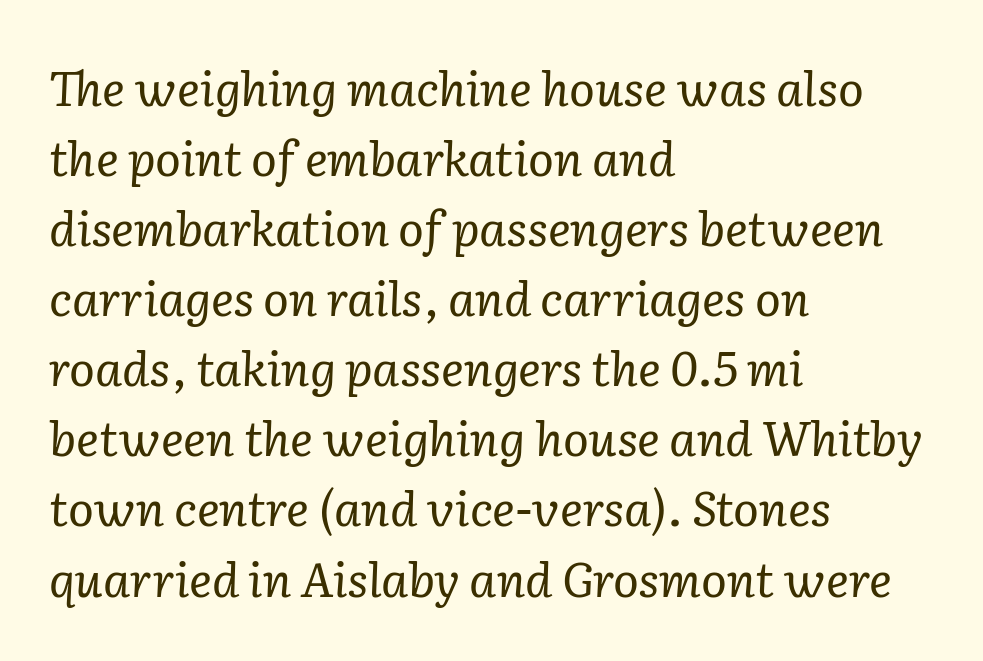
Q: Is the text bold? A: No.
Q: Is the text italic (slanted)? A: Yes, it leans right by about 2 degrees.
Q: Is the typeface a serif or a sans-serif typeface? A: Serif.
Q: Is the text underlined? A: No.
Q: How is the paragraph aligned? A: Left-aligned.
Q: Is the spacing between letters normal or unusually wide? A: Normal.
Q: Is the spacing between lines tight, normal or loose? A: Normal.
Q: Width (condensed, normal, or wide)? A: Normal.
Q: Stroke contrast? A: Low.
Q: x-height? A: Medium.
Q: Monospaced? A: No.
